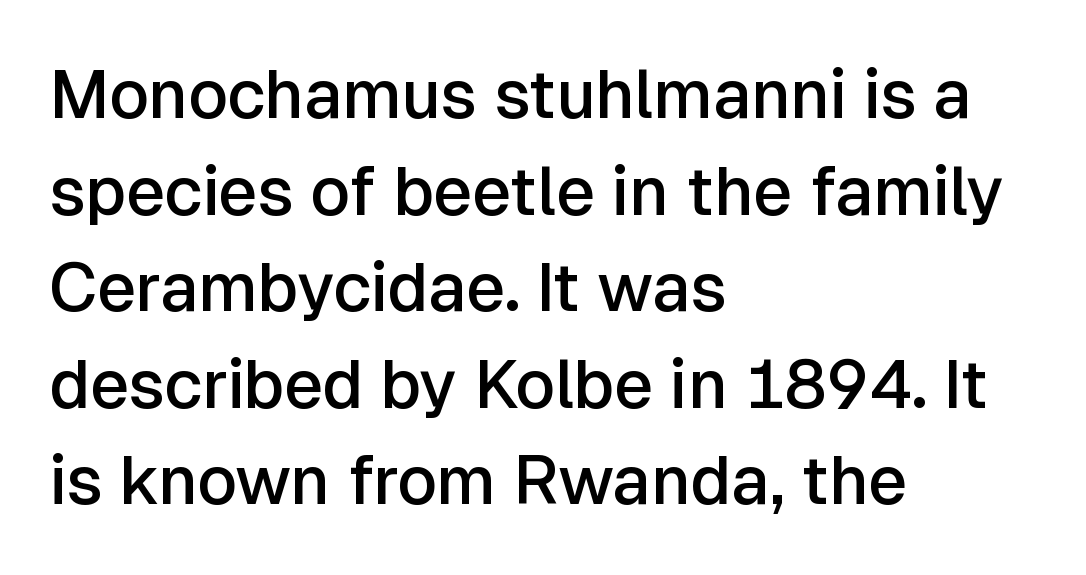
Q: Is the text bold? A: Semi-bold.
Q: Is the text italic (slanted)? A: No, it is upright.
Q: Is the typeface a serif or a sans-serif typeface? A: Sans-serif.
Q: Is the text underlined? A: No.
Q: How is the paragraph aligned? A: Left-aligned.
Q: Is the spacing between letters normal or unusually wide? A: Normal.
Q: Is the spacing between lines tight, normal or loose? A: Normal.
Q: Width (condensed, normal, or wide)? A: Normal.
Q: Stroke contrast? A: Low.
Q: x-height? A: Medium.
Q: Monospaced? A: No.
